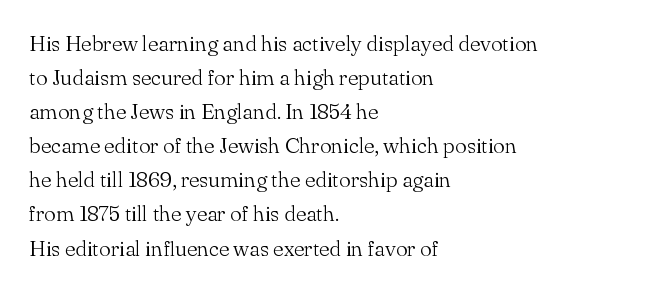
The image shows 22 px text type, upright; set left-aligned, normal line spacing (1.55x), normal letter spacing, not underlined.
